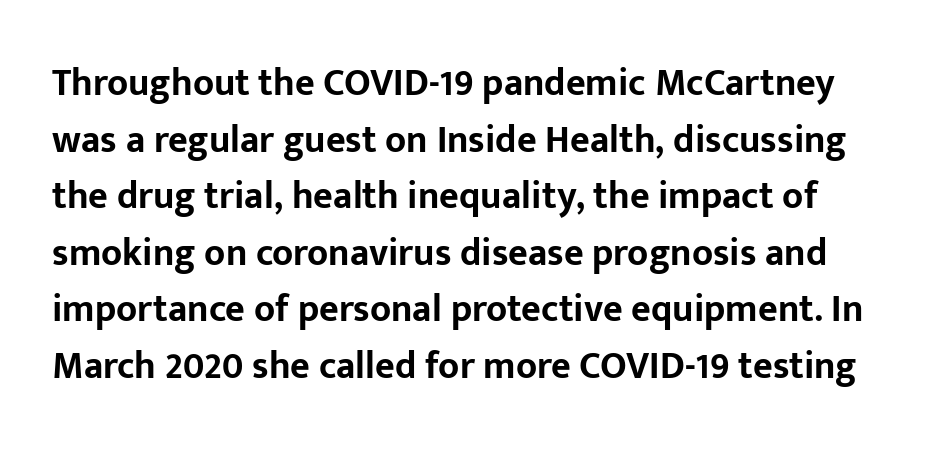
The image shows 38 px bold sans-serif type, upright; set normal line spacing (1.49x), normal letter spacing, not underlined; low stroke contrast and a medium x-height.
